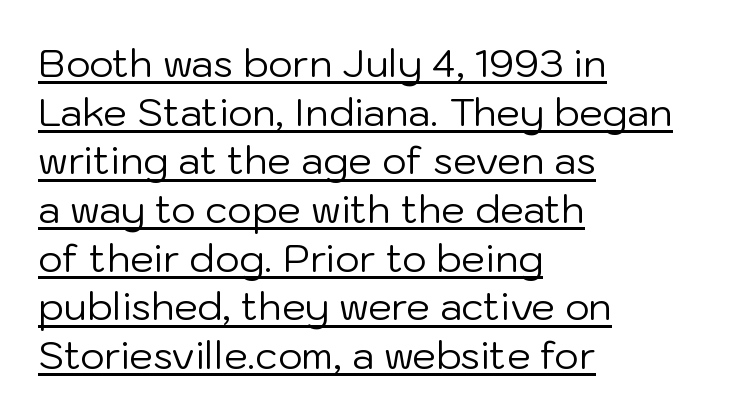
{"serif": "no", "italic": "no", "bold": "no", "weight": "regular", "width": "normal", "stroke_contrast": "low", "x_height": "medium", "monospaced": "no", "underline": "yes", "align": "left", "line_spacing": "normal", "line_spacing_ratio": 1.28, "letter_spacing": "normal", "letter_spacing_em": 0.0, "glyph_px": 38}
